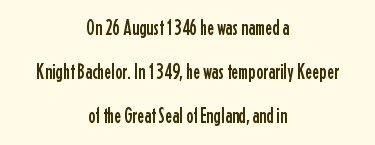
Q: Is the text italic (slanted)? A: No, it is upright.
Q: Is the text underlined? A: No.
Q: How is the paragraph aligned? A: Centered.
Q: Is the spacing between letters normal or unusually wide? A: Normal.
Q: Is the spacing between lines tight, normal or loose? A: Loose.
